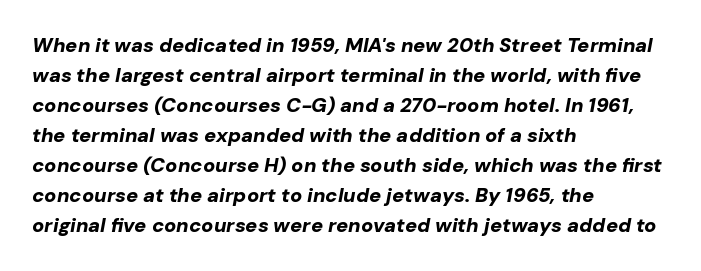
The image shows 20 px bold type, italic (leaning right); set left-aligned, normal line spacing (1.5x), normal letter spacing, not underlined.
